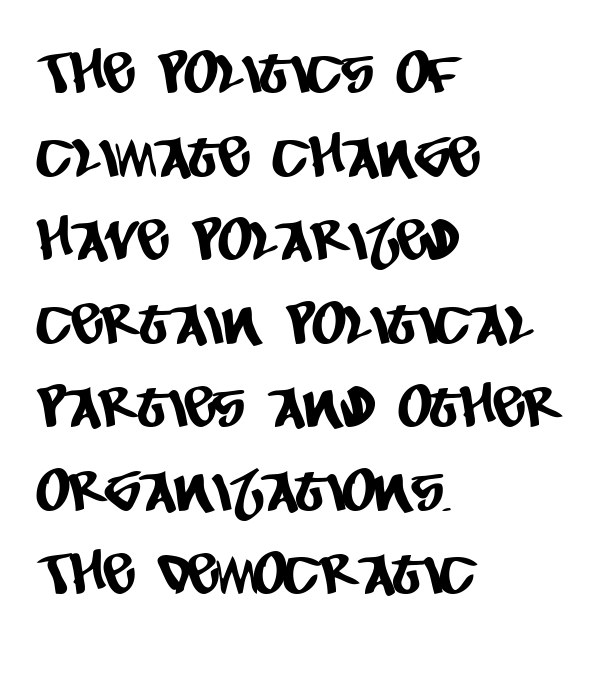
The image shows 58 px condensed sans-serif type; set left-aligned, normal line spacing (1.44x), normal letter spacing, not underlined; low stroke contrast and a large x-height.
